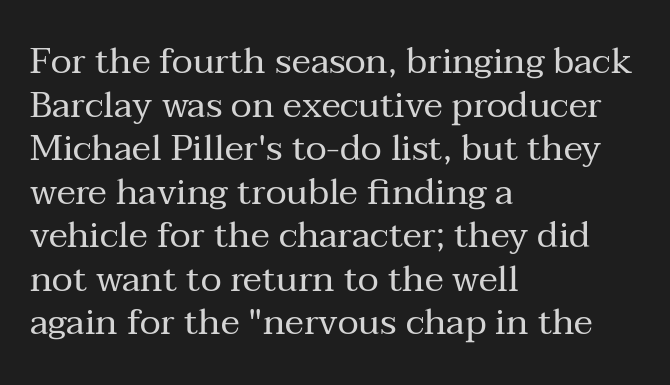
The image shows 36 px regular-weight serif type, upright; set left-aligned, line spacing 1.21x, normal letter spacing, not underlined; medium stroke contrast and a medium x-height.
